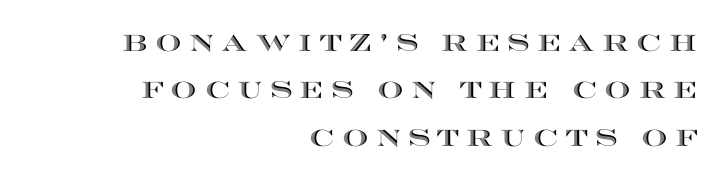
A typesetter would mark this as roman, not italic. The string is rendered with underlining switched off. The lines in this sample share a right terminus and differ only in where they begin. Caption: expanded tracking, letters set apart.
